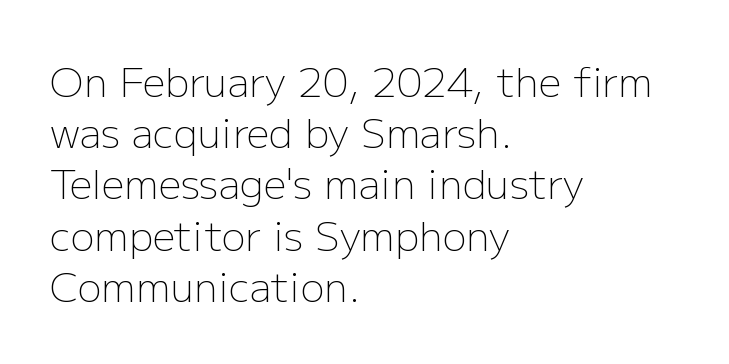
The image shows 40 px light sans-serif type, upright; set left-aligned, normal line spacing (1.28x), normal letter spacing, not underlined; low stroke contrast and a medium x-height.
